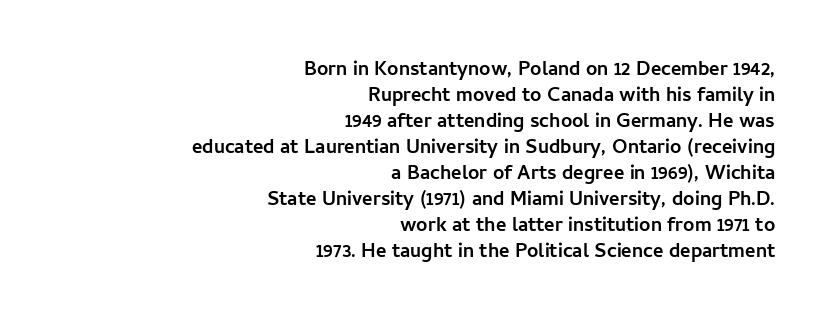
The image shows 20 px bold type, upright; set right-aligned, normal line spacing (1.3x), normal letter spacing, not underlined.
